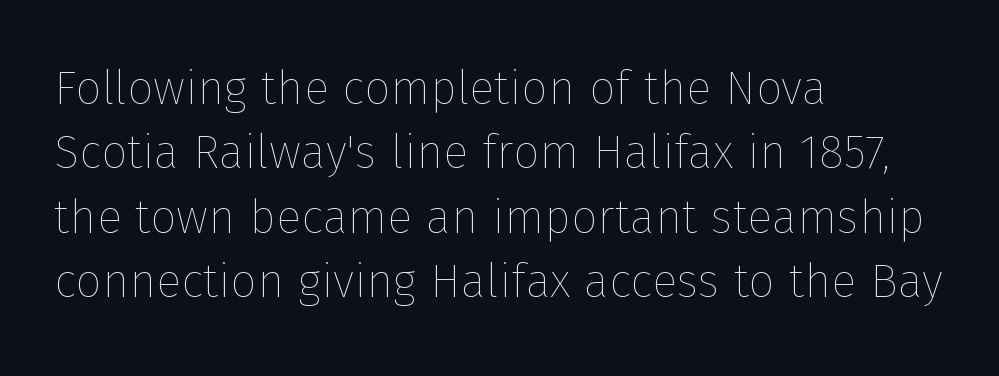
The passage is arranged the way most books set body copy — flush left. The specimen reads as upright at a glance. Characters follow at the spacing the type designer built in. Nobody drew a line under any word here. Vertical stems look standard width or narrower in stroke. Think of a printed novel: that variable character pitch is what you see here.
